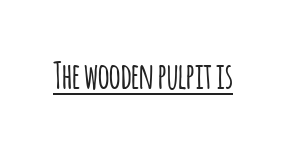
The image shows 36 px condensed sans-serif type, upright; set normal letter spacing, underlined; low stroke contrast and a large x-height.
